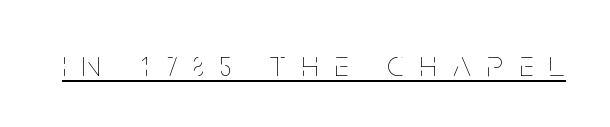
{"italic": "no", "bold": "no", "weight": "thin", "width": "condensed", "stroke_contrast": "low", "x_height": "large", "monospaced": "no", "underline": "yes", "letter_spacing": "wide", "letter_spacing_em": 0.46, "glyph_px": 36}
